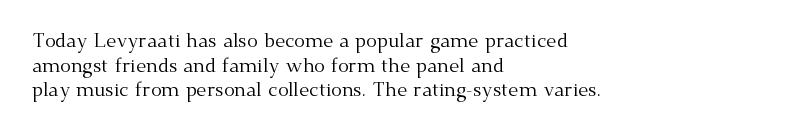
{"italic": "no", "bold": "no", "underline": "no", "align": "left", "line_spacing_ratio": 1.23, "letter_spacing": "normal", "letter_spacing_em": 0.0, "glyph_px": 20}
